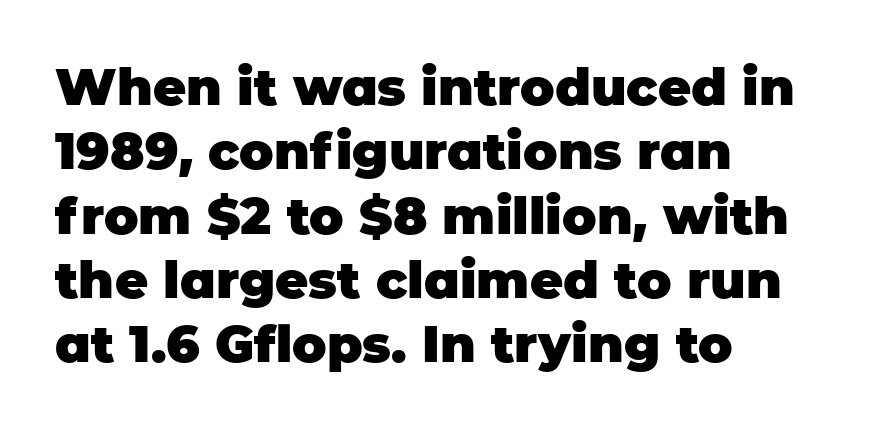
The image shows 51 px heavy sans-serif type, upright; set left-aligned, normal line spacing (1.26x), normal letter spacing, not underlined; low stroke contrast and a large x-height.
